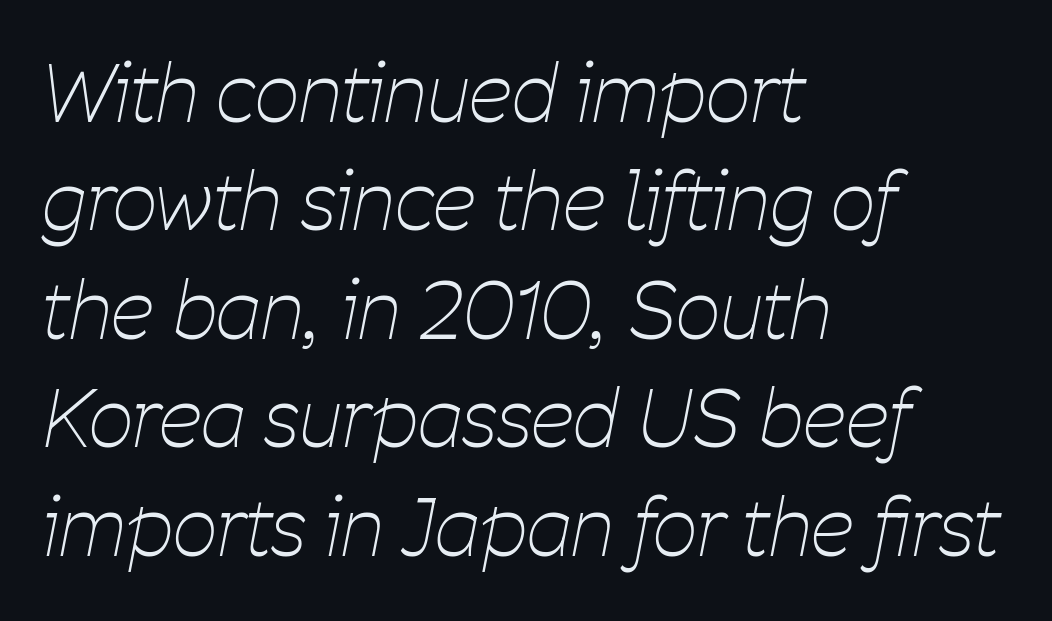
Q: Is the text bold? A: No.
Q: Is the text italic (slanted)? A: Yes, it leans right by about 11 degrees.
Q: Is the text underlined? A: No.
Q: How is the paragraph aligned? A: Left-aligned.
Q: Is the spacing between letters normal or unusually wide? A: Normal.
Q: Is the spacing between lines tight, normal or loose? A: Normal.
Q: Width (condensed, normal, or wide)? A: Condensed.
Q: Stroke contrast? A: Low.
Q: x-height? A: Medium.
Q: Monospaced? A: No.
